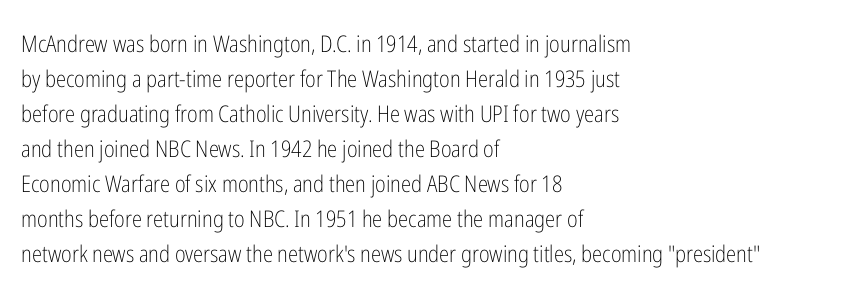
Weight: not bold — regular or lighter. The typesetter chose a ragged-right arrangement here. Each new line begins a customary step beneath the previous one. You could call the tracking neutral — neither tight nor loose. Only glyphs here, with clear space below each row. You can tell it's not italic because the verticals are truly vertical.
